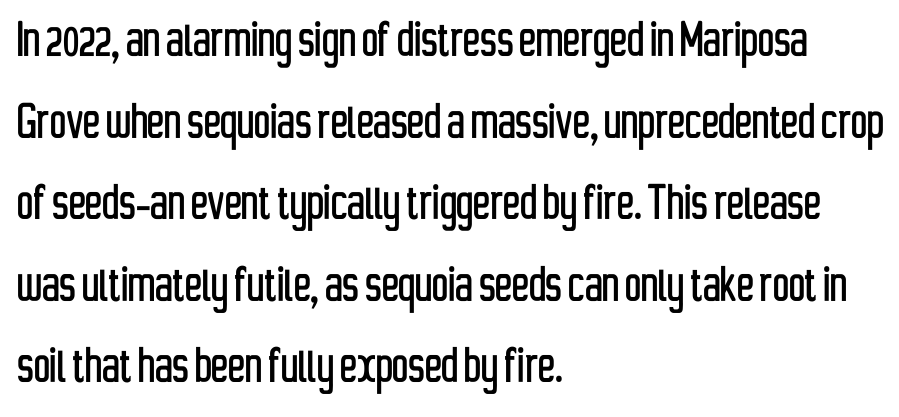
Nobody drew a line under any word here. Regarding serifs, this sample does without them. The compositor pushed each line to the left boundary. The axis of the letterforms is exactly vertical. Baseline-to-baseline distance is the conventional proportion of letter height. Nobody touched the tracking dial on this one.
